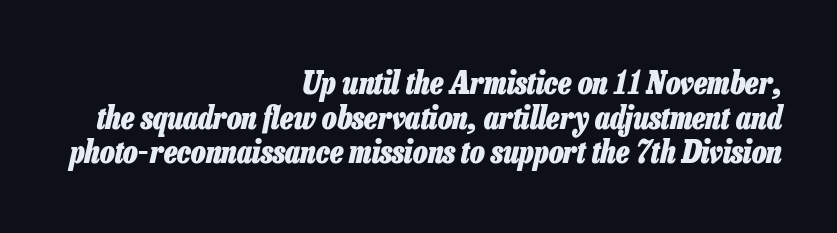
Q: Is the text bold? A: Yes.
Q: Is the text italic (slanted)? A: Yes, it leans right by about 13 degrees.
Q: Is the text underlined? A: No.
Q: How is the paragraph aligned? A: Right-aligned.
Q: Is the spacing between letters normal or unusually wide? A: Normal.
Q: Is the spacing between lines tight, normal or loose? A: Tight.
Q: Width (condensed, normal, or wide)? A: Condensed.
Q: Stroke contrast? A: Low.
Q: x-height? A: Medium.
Q: Monospaced? A: No.
